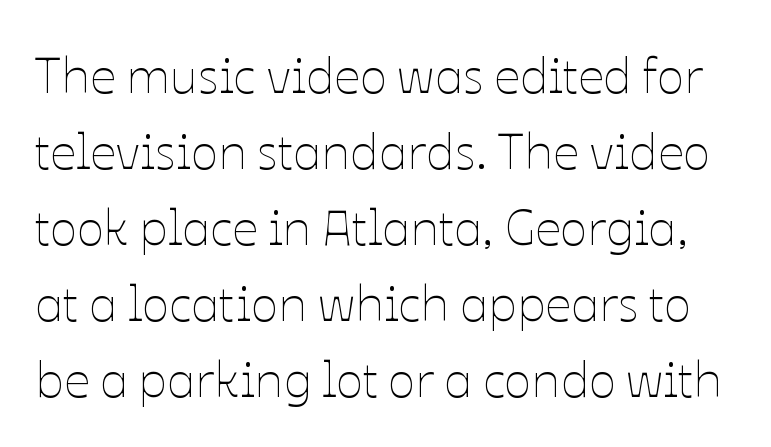
The image shows 51 px thin type, upright; set normal line spacing (1.49x), normal letter spacing, not underlined; low stroke contrast and a medium x-height.
